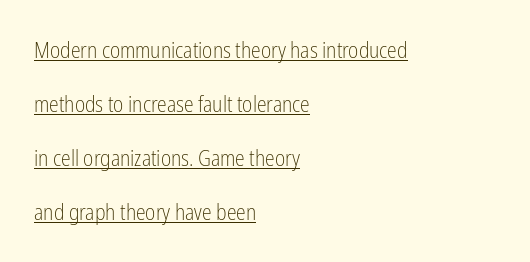
The image shows 22 px text type, upright; set left-aligned, loose line spacing (2.46x), normal letter spacing, underlined.
